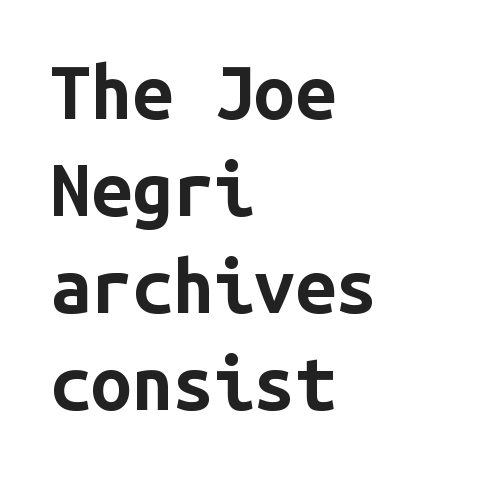
Line beginnings align vertically; line endings do not. On the weight axis this lands at bold, roughly 700. Observe the ordinary spacing: letters are neighbours, not strangers. This rendering features lettering with no underline. These lines are rendered in a fixed-pitch font. The lettering stays uniformly vertical, giving the passage a roman look.
